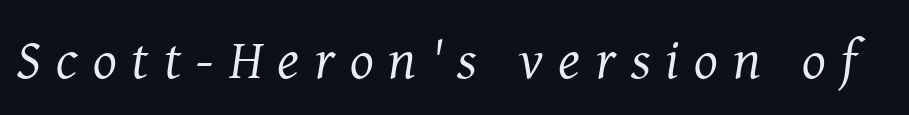
Emphasis-style slanted type is in use. The face used here is proportionally spaced, like ordinary book or web type. I'd call this a serif setting — the letters wear small feet. Characters follow at a spacing far wider than the type designer built in. Clear beneath every line of the passage. No extra ink here — the face is not bold.
